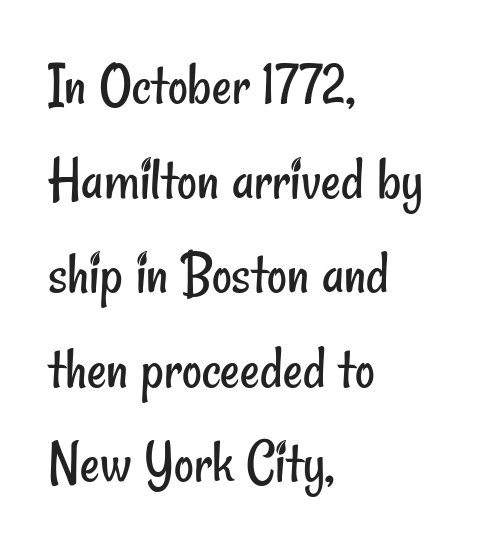
{"serif": "no", "bold": "no", "weight": "regular", "width": "condensed", "stroke_contrast": "low", "x_height": "small", "monospaced": "no", "underline": "no", "align": "left", "line_spacing": "normal", "line_spacing_ratio": 1.55, "letter_spacing": "normal", "letter_spacing_em": 0.0, "glyph_px": 61}
